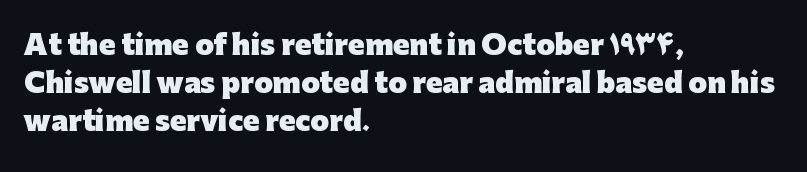
Q: Is the text bold? A: Yes.
Q: Is the text italic (slanted)? A: No, it is upright.
Q: Is the text underlined? A: No.
Q: How is the paragraph aligned? A: Left-aligned.
Q: Is the spacing between letters normal or unusually wide? A: Normal.
Q: Is the spacing between lines tight, normal or loose? A: Normal.
